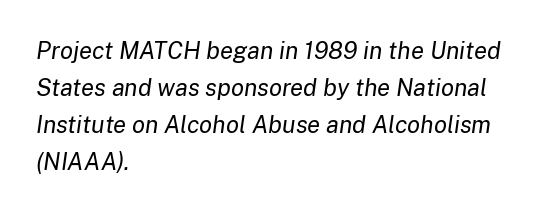
The image shows 24 px text type, italic (leaning right); set left-aligned, normal line spacing (1.54x), normal letter spacing, not underlined.
